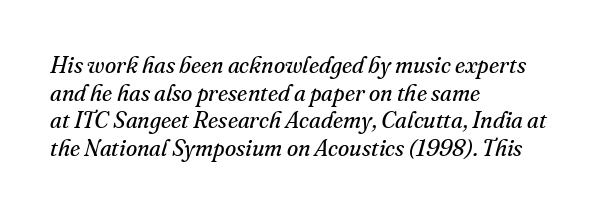
Q: Is the text bold? A: No.
Q: Is the text italic (slanted)? A: Yes, it leans right by about 16 degrees.
Q: Is the text underlined? A: No.
Q: How is the paragraph aligned? A: Left-aligned.
Q: Is the spacing between letters normal or unusually wide? A: Normal.
